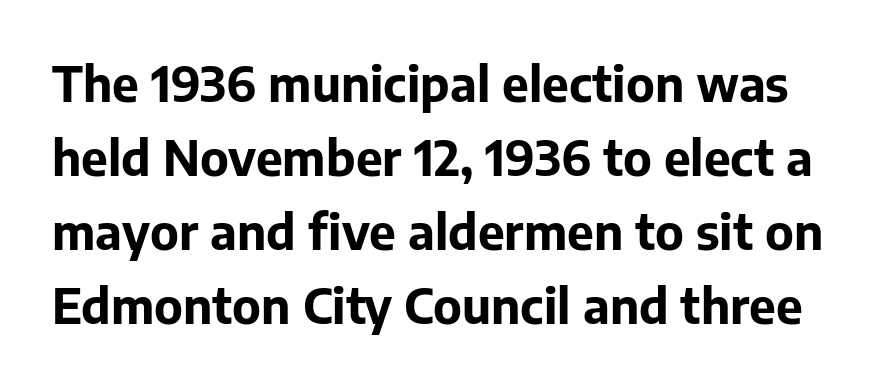
Q: Is the text bold? A: Yes.
Q: Is the text italic (slanted)? A: No, it is upright.
Q: Is the typeface a serif or a sans-serif typeface? A: Sans-serif.
Q: Is the text underlined? A: No.
Q: Is the spacing between letters normal or unusually wide? A: Normal.
Q: Is the spacing between lines tight, normal or loose? A: Normal.
Q: Width (condensed, normal, or wide)? A: Normal.
Q: Stroke contrast? A: Low.
Q: x-height? A: Medium.
Q: Monospaced? A: No.
